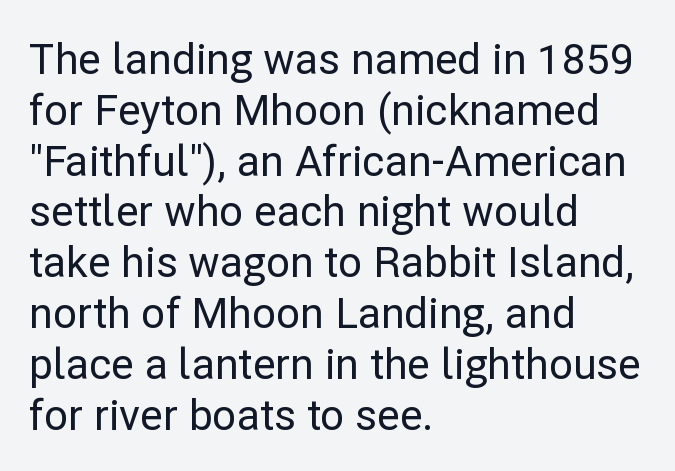
Q: Is the text italic (slanted)? A: No, it is upright.
Q: Is the typeface a serif or a sans-serif typeface? A: Sans-serif.
Q: Is the text underlined? A: No.
Q: How is the paragraph aligned? A: Left-aligned.
Q: Is the spacing between letters normal or unusually wide? A: Normal.
Q: Width (condensed, normal, or wide)? A: Normal.
Q: Stroke contrast? A: Low.
Q: x-height? A: Medium.
Q: Monospaced? A: No.
